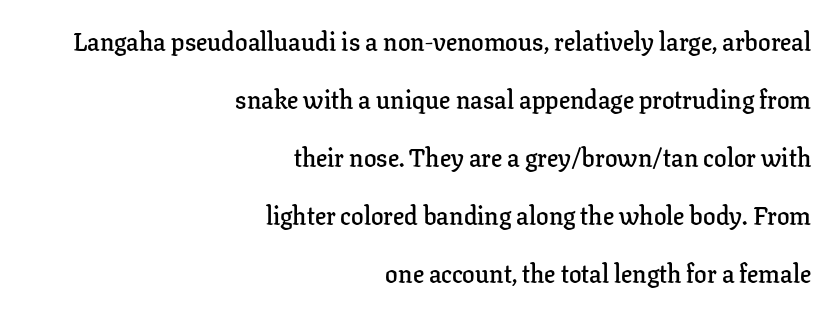
{"italic": "no", "bold": "semi", "underline": "no", "align": "right", "line_spacing": "loose", "line_spacing_ratio": 2.32, "letter_spacing": "normal", "letter_spacing_em": 0.0, "glyph_px": 25}
